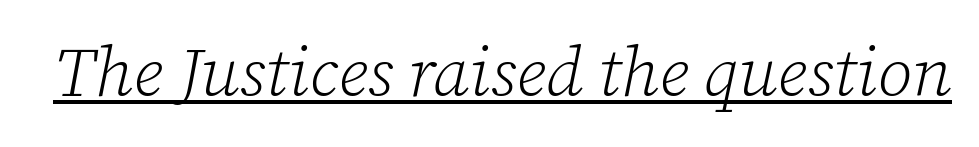
The image shows 69 px light serif type, italic (leaning right); set normal letter spacing, underlined; low stroke contrast and a medium x-height.
